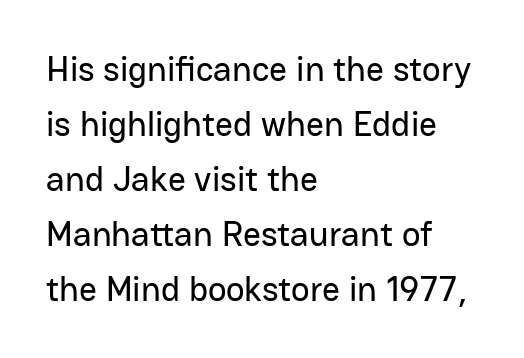
{"serif": "no", "italic": "no", "width": "normal", "stroke_contrast": "low", "x_height": "medium", "monospaced": "no", "underline": "no", "align": "left", "line_spacing": "normal", "line_spacing_ratio": 1.57, "letter_spacing": "normal", "letter_spacing_em": 0.0, "glyph_px": 35}
